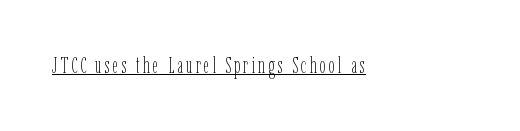
This sample uses an upright cut, with every glyph sitting square on the baseline. The face used here appears with an underline applied. Is the stroke heavy? The answer is a plain regular-or-lighter.
